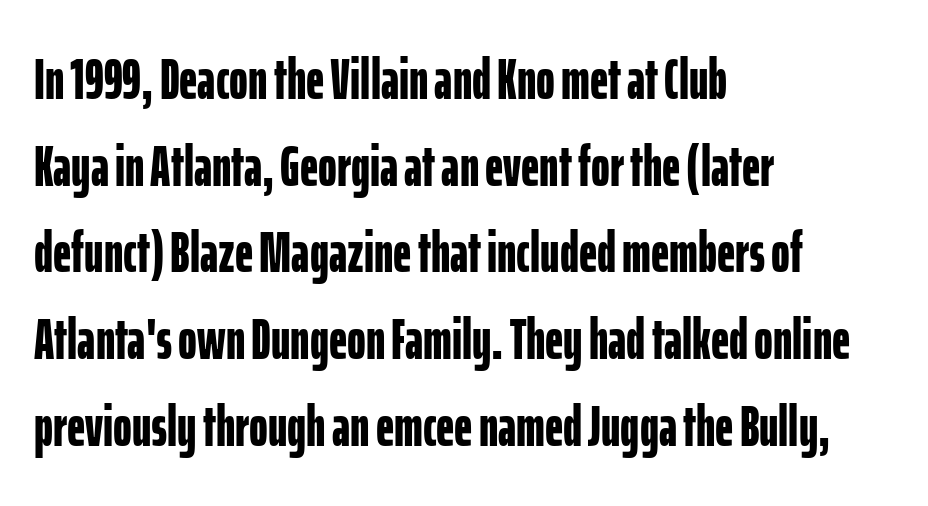
Q: Is the text bold? A: Yes.
Q: Is the text italic (slanted)? A: No, it is upright.
Q: Is the typeface a serif or a sans-serif typeface? A: Sans-serif.
Q: Is the text underlined? A: No.
Q: How is the paragraph aligned? A: Left-aligned.
Q: Is the spacing between letters normal or unusually wide? A: Normal.
Q: Is the spacing between lines tight, normal or loose? A: Normal.
Q: Width (condensed, normal, or wide)? A: Condensed.
Q: Stroke contrast? A: Low.
Q: x-height? A: Medium.
Q: Monospaced? A: No.
